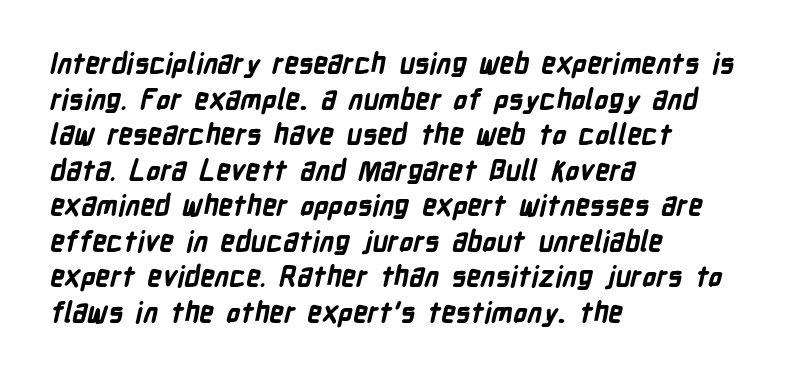
The paragraph has a hard left edge and a soft right edge. These lines are rendered in a variable-pitch font. Nobody drew a line under any word here. Note: no serifs on the glyphs. The gaps between neighbouring characters are ordinary and unremarkable.
